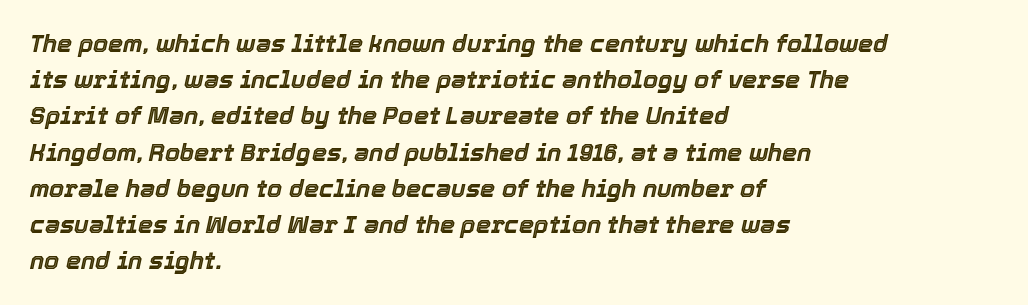
{"italic": "yes", "lean": "right", "slant_degrees": 12, "underline": "no", "align": "left", "line_spacing": "normal", "line_spacing_ratio": 1.51, "letter_spacing": "normal", "letter_spacing_em": 0.0, "glyph_px": 24}
